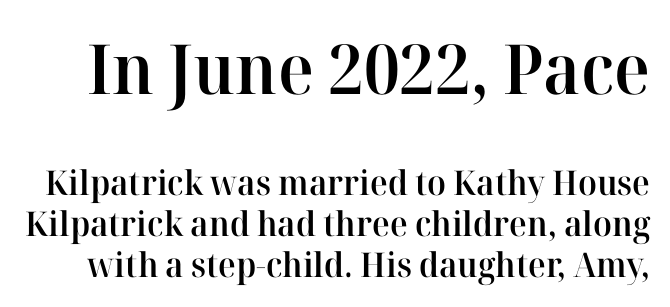
This sample uses a serif face. Varying glyph widths throughout — classic text-font behaviour. The lettering stays uniformly vertical, giving the passage a roman look. Bold? Not quite — semibold, heavier than regular but stopping short. The line texture is even and compact thanks to regular tracking.
